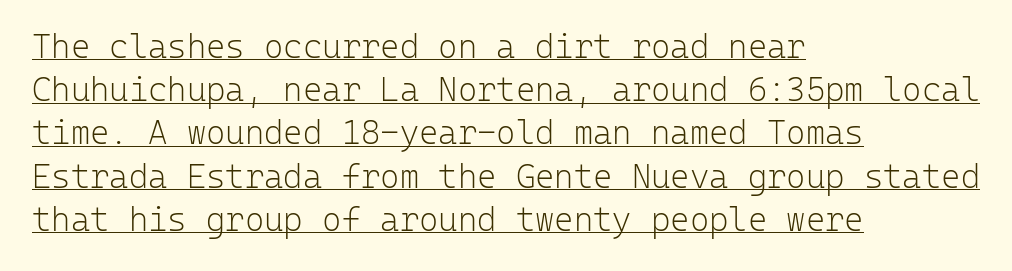
Q: Is the text bold? A: No.
Q: Is the text italic (slanted)? A: No, it is upright.
Q: Is the typeface a serif or a sans-serif typeface? A: Sans-serif.
Q: Is the text underlined? A: Yes.
Q: How is the paragraph aligned? A: Left-aligned.
Q: Is the spacing between letters normal or unusually wide? A: Normal.
Q: Is the spacing between lines tight, normal or loose? A: Normal.
Q: Width (condensed, normal, or wide)? A: Normal.
Q: Stroke contrast? A: Low.
Q: x-height? A: Medium.
Q: Monospaced? A: Yes.
